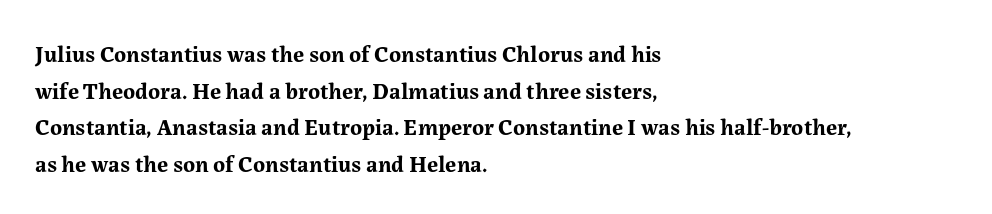
Q: Is the text bold? A: Yes.
Q: Is the text italic (slanted)? A: No, it is upright.
Q: Is the text underlined? A: No.
Q: How is the paragraph aligned? A: Left-aligned.
Q: Is the spacing between letters normal or unusually wide? A: Normal.
Q: Is the spacing between lines tight, normal or loose? A: Normal.
